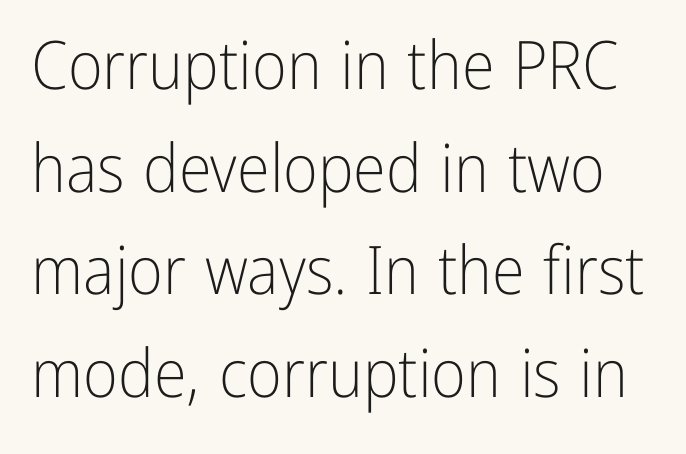
This is sans-serif lettering, the kind often seen on screens and signage. If you drew a line through each stem, it would be perfectly vertical. Tracking value appears to be zero — textbook default spacing. Descender tails drop into unmarked territory.
